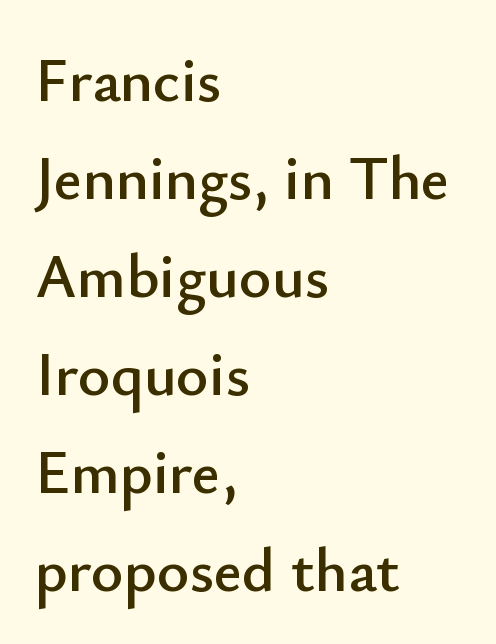
The image shows 62 px sans-serif type, upright; set left-aligned, normal line spacing (1.58x), normal letter spacing, not underlined; low stroke contrast and a small x-height.
